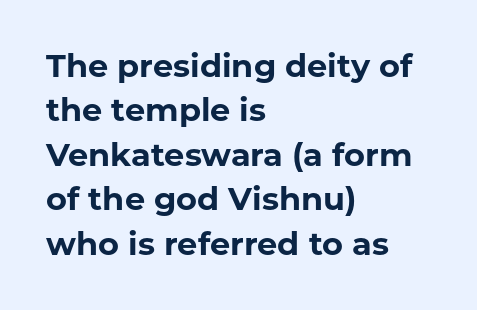
Q: Is the text bold? A: Yes.
Q: Is the text italic (slanted)? A: No, it is upright.
Q: Is the typeface a serif or a sans-serif typeface? A: Sans-serif.
Q: Is the text underlined? A: No.
Q: How is the paragraph aligned? A: Left-aligned.
Q: Is the spacing between letters normal or unusually wide? A: Normal.
Q: Is the spacing between lines tight, normal or loose? A: Normal.
Q: Width (condensed, normal, or wide)? A: Normal.
Q: Stroke contrast? A: Low.
Q: x-height? A: Medium.
Q: Monospaced? A: No.
